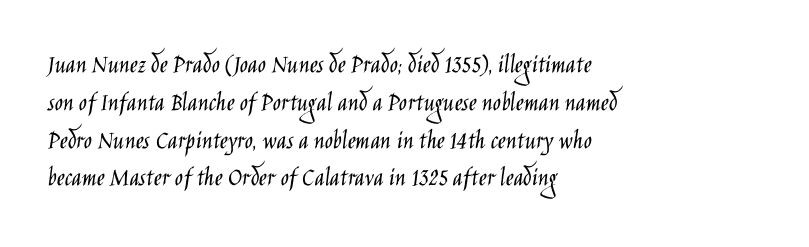
Short note: letters normally spaced. These lines are set flush left with a ragged right edge. The passage shown is not bold in any degree. Rows of type keep a routine distance in the vertical direction.
